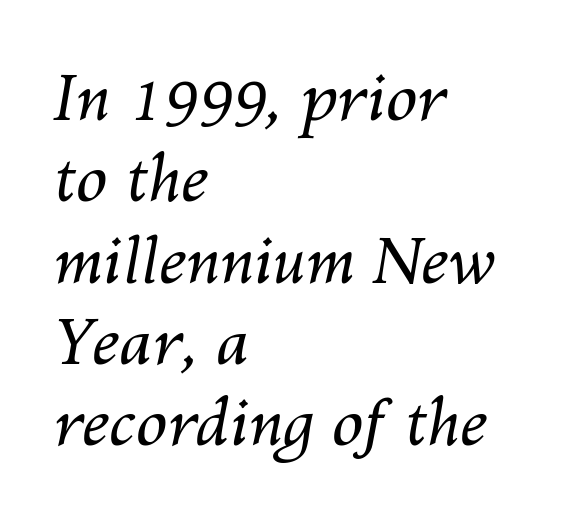
{"italic": "yes", "lean": "right", "slant_degrees": 10, "bold": "no", "weight": "regular", "width": "normal", "stroke_contrast": "medium", "x_height": "medium", "monospaced": "no", "underline": "no", "align": "left", "line_spacing": "normal", "line_spacing_ratio": 1.29, "letter_spacing": "normal", "letter_spacing_em": 0.0, "glyph_px": 63}
